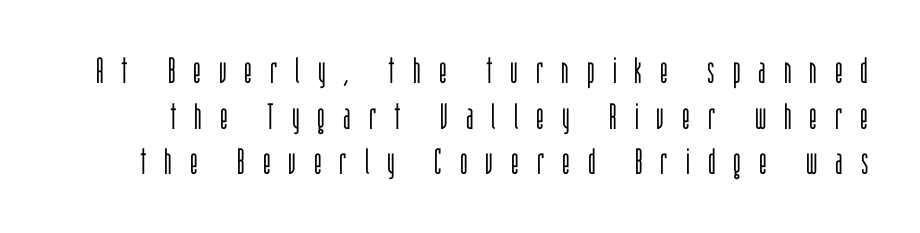
The image shows 36 px light, condensed sans-serif type, upright; set normal line spacing (1.27x), unusually wide letter spacing (+0.5 em), not underlined; low stroke contrast and a large x-height.
